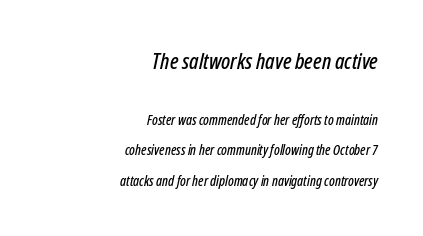
The image shows 22 px text type, italic (leaning right); set right-aligned, loose line spacing (2.16x), normal letter spacing, not underlined; the first (top) block is 1.57x larger.
